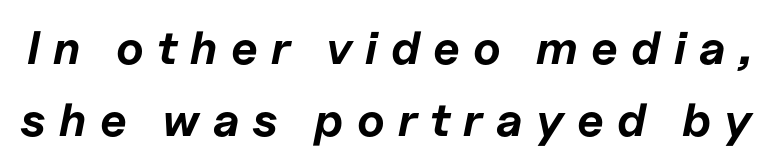
Q: Is the text bold? A: Yes.
Q: Is the text italic (slanted)? A: Yes, it leans right by about 11 degrees.
Q: Is the text underlined? A: No.
Q: Is the spacing between letters normal or unusually wide? A: Unusually wide.
Q: Is the spacing between lines tight, normal or loose? A: Normal.
Q: Width (condensed, normal, or wide)? A: Normal.
Q: Stroke contrast? A: Low.
Q: x-height? A: Medium.
Q: Monospaced? A: No.
